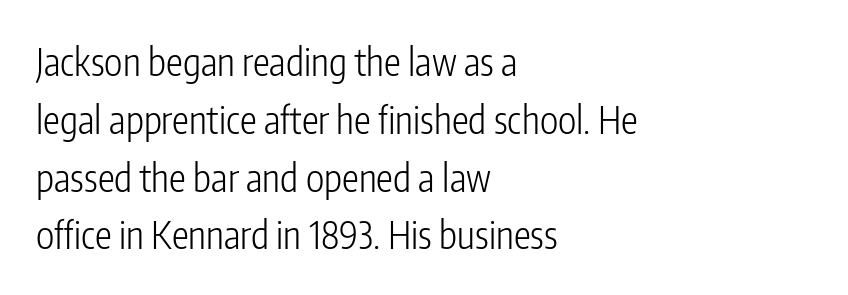
{"serif": "no", "italic": "no", "bold": "no", "weight": "light", "width": "condensed", "stroke_contrast": "low", "x_height": "medium", "monospaced": "no", "underline": "no", "align": "left", "line_spacing": "normal", "line_spacing_ratio": 1.52, "letter_spacing": "normal", "letter_spacing_em": 0.0, "glyph_px": 38}
